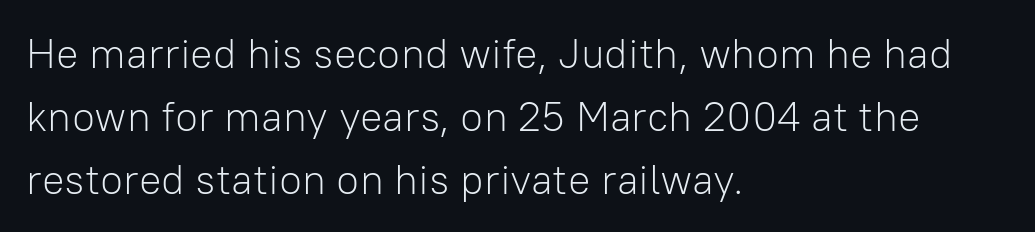
Q: Is the text bold? A: No.
Q: Is the text italic (slanted)? A: No, it is upright.
Q: Is the typeface a serif or a sans-serif typeface? A: Sans-serif.
Q: Is the text underlined? A: No.
Q: How is the paragraph aligned? A: Left-aligned.
Q: Is the spacing between letters normal or unusually wide? A: Normal.
Q: Is the spacing between lines tight, normal or loose? A: Normal.
Q: Width (condensed, normal, or wide)? A: Normal.
Q: Stroke contrast? A: Low.
Q: x-height? A: Medium.
Q: Monospaced? A: No.
